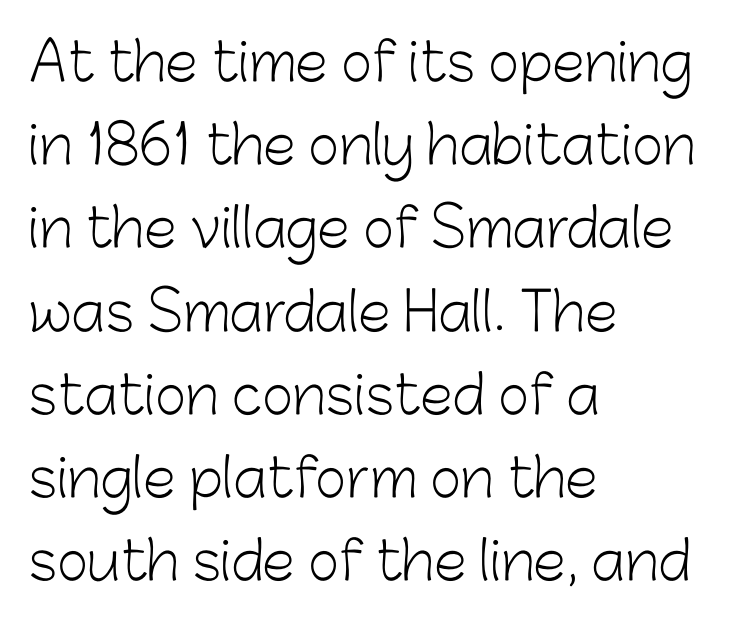
The image shows 53 px light sans-serif type, upright; set left-aligned, normal line spacing (1.57x), normal letter spacing, not underlined; low stroke contrast and a medium x-height.
